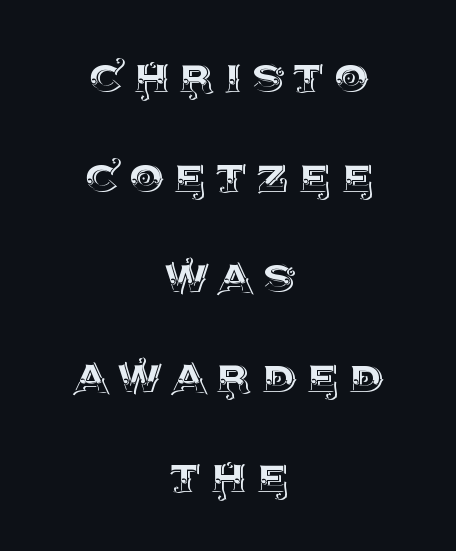
The image shows 55 px text type, upright; set centered, line spacing 1.82x, not underlined; a large x-height.
